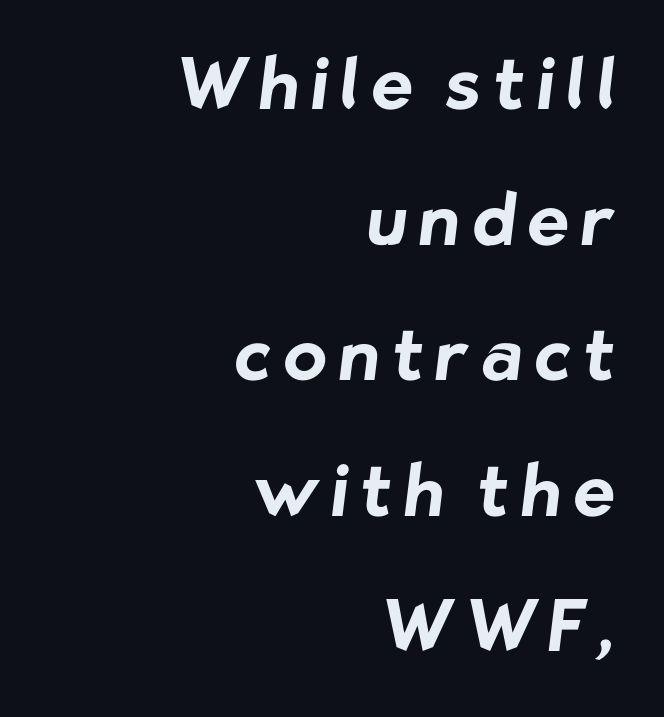
This sample uses a sans-serif face. If you drew a ruler down the right edge, every line would touch it. The area under the type is left untouched. These lines are rendered in a variable-pitch font. Widely set lines give the paragraph a tall, airy silhouette. Is the type bold? Yes — the strokes are clearly thick and heavy.
